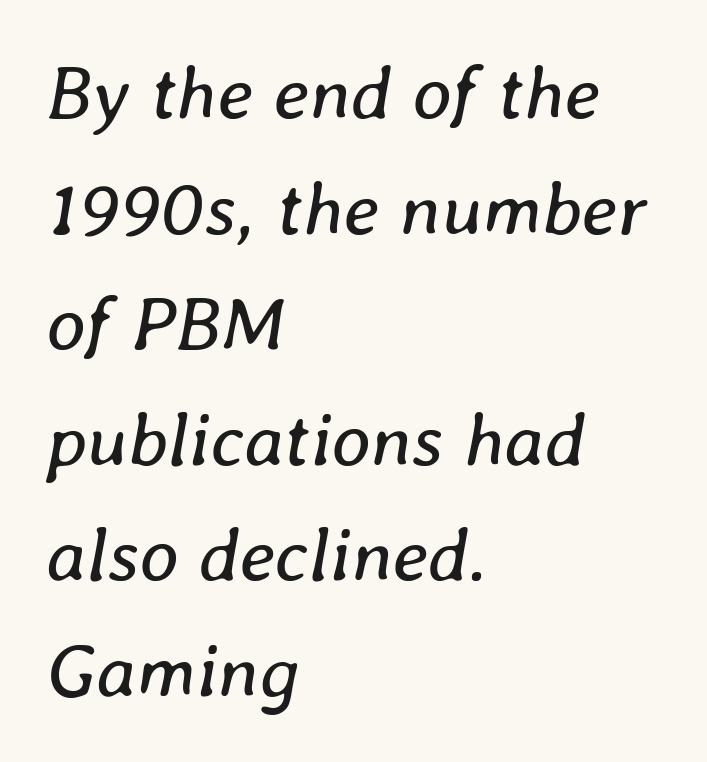
These lines were composed using italics. Think of a printed novel: that variable character pitch is what you see here. Heaviness? Minimal to ordinary, like unemphasized prose. Left-aligned paragraph, ragged on the right. Check the space under the baseline: it is left empty. No extra tracking has been applied to these lines.
